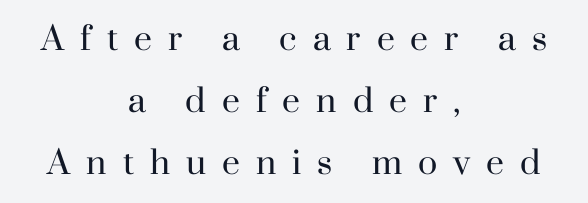
This block would shrink considerably if given ordinary leading; it's expanded now. Ink coverage per letter is moderate at most. A centered setting, common on invitations and titles, is used for this passage. The passage shown is typeset with a serif family. The specimen omits any rule beneath the text block's lines. When letters stand straight like this, we call the style roman or upright.
